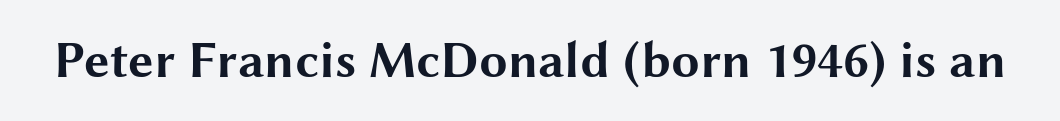
{"serif": "no", "italic": "no", "bold": "yes", "weight": "bold", "width": "wide", "stroke_contrast": "medium", "x_height": "medium", "monospaced": "no", "underline": "no", "letter_spacing": "normal", "letter_spacing_em": 0.0, "glyph_px": 51}
